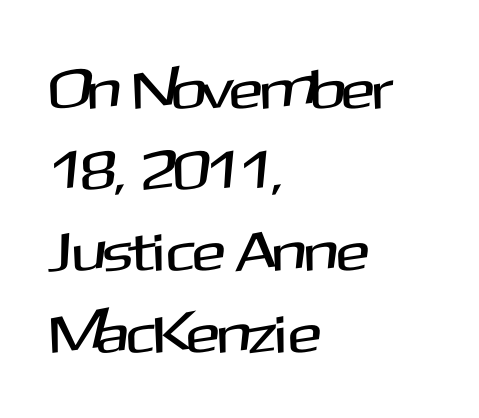
The image shows 56 px sans-serif type, upright; set left-aligned, normal line spacing (1.45x), normal letter spacing, not underlined; medium stroke contrast and a medium x-height.
